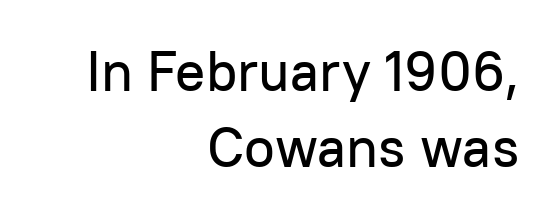
Q: Is the text italic (slanted)? A: No, it is upright.
Q: Is the typeface a serif or a sans-serif typeface? A: Sans-serif.
Q: Is the text underlined? A: No.
Q: How is the paragraph aligned? A: Right-aligned.
Q: Is the spacing between letters normal or unusually wide? A: Normal.
Q: Is the spacing between lines tight, normal or loose? A: Normal.
Q: Width (condensed, normal, or wide)? A: Normal.
Q: Stroke contrast? A: Low.
Q: x-height? A: Medium.
Q: Monospaced? A: No.
